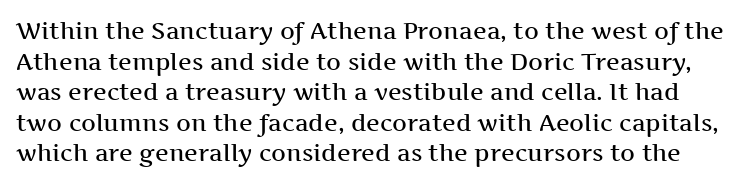
{"italic": "no", "bold": "semi", "underline": "no", "line_spacing": "normal", "line_spacing_ratio": 1.33, "letter_spacing": "normal", "letter_spacing_em": 0.0, "glyph_px": 23}
